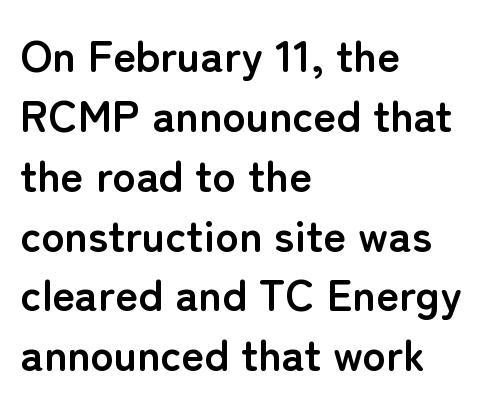
Q: Is the text bold? A: Yes.
Q: Is the text italic (slanted)? A: No, it is upright.
Q: Is the typeface a serif or a sans-serif typeface? A: Sans-serif.
Q: Is the text underlined? A: No.
Q: How is the paragraph aligned? A: Left-aligned.
Q: Is the spacing between letters normal or unusually wide? A: Normal.
Q: Is the spacing between lines tight, normal or loose? A: Normal.
Q: Width (condensed, normal, or wide)? A: Normal.
Q: Stroke contrast? A: Low.
Q: x-height? A: Medium.
Q: Monospaced? A: No.
